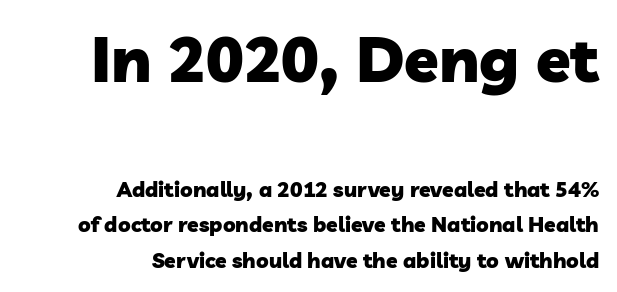
The image shows 63 px heavy sans-serif type; set right-aligned, normal line spacing (1.69x), normal letter spacing, not underlined; the first (top) block is 3.0x larger; low stroke contrast and a medium x-height.
